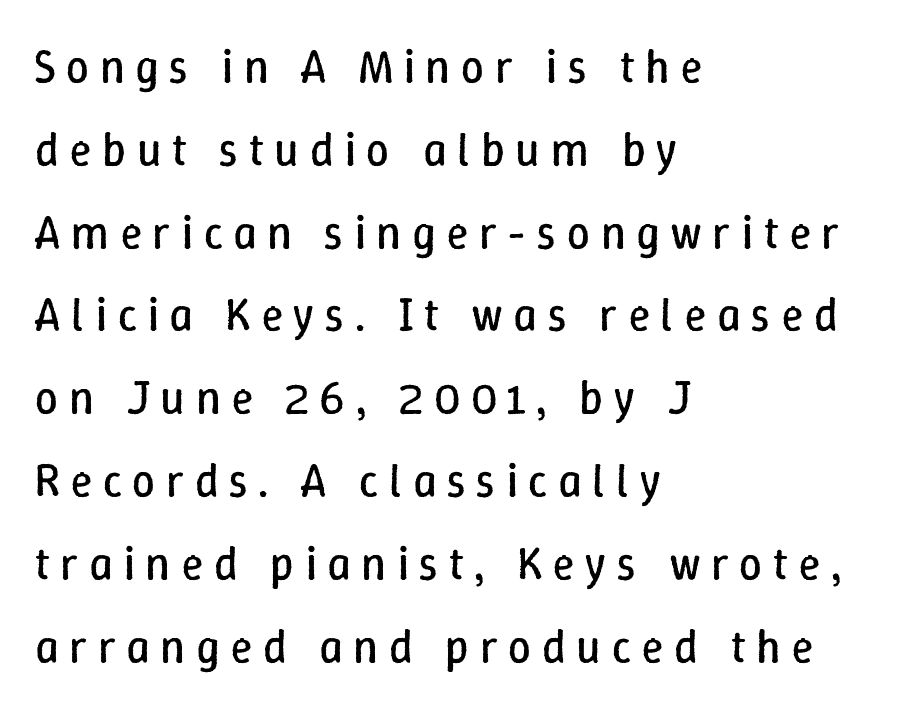
Nobody drew a line under any word here. The type is letterspaced generously, with wide tracking. These lines were composed using upright roman letters. A typesetter would call this proportional, since set widths differ per character. The cut favours lightness, reaching ordinary text weight at its darkest.
